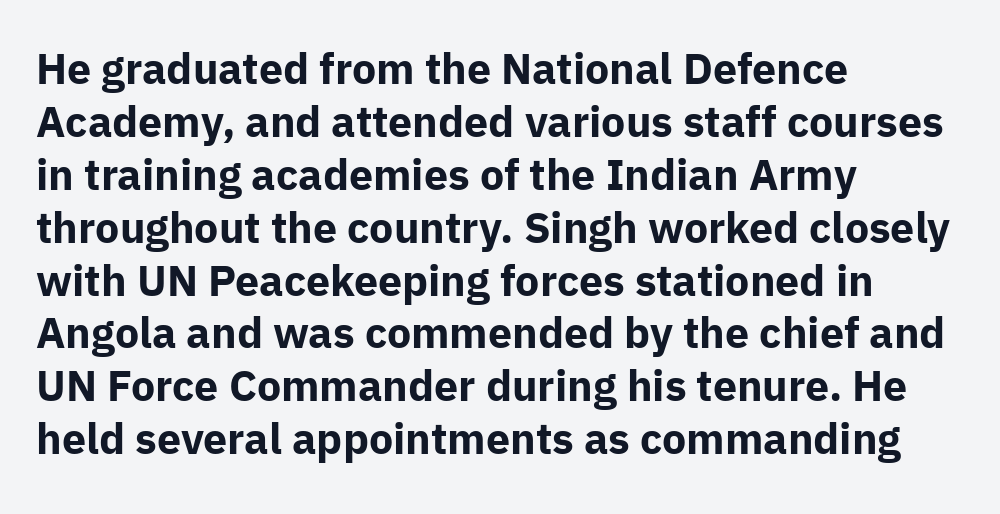
Posture: upright roman. Look at the tracking — it's just the regular setting, nothing added. The typesetter chose a ragged-right arrangement here. A sans-serif font was chosen for this passage. Set as a true bold cut, around the 700 mark.
